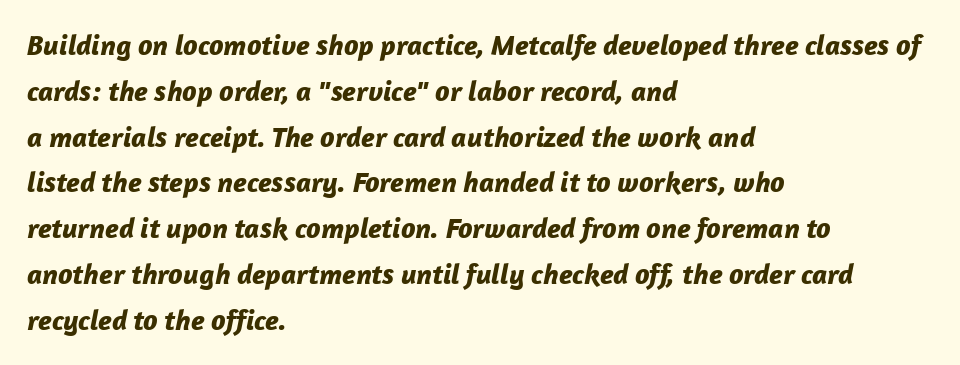
Anything drawn beneath the words? Only blank space. Proportional: the letters do not fall into vertical columns. Looking at the ascenders, they clearly lean. On the weight axis this lands at bold, roughly 700.
